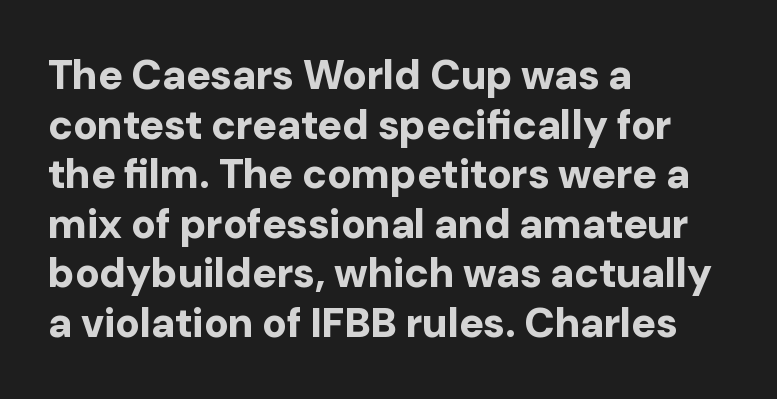
Q: Is the text bold? A: Yes.
Q: Is the text italic (slanted)? A: No, it is upright.
Q: Is the typeface a serif or a sans-serif typeface? A: Sans-serif.
Q: Is the text underlined? A: No.
Q: How is the paragraph aligned? A: Left-aligned.
Q: Is the spacing between letters normal or unusually wide? A: Normal.
Q: Width (condensed, normal, or wide)? A: Normal.
Q: Stroke contrast? A: Low.
Q: x-height? A: Medium.
Q: Monospaced? A: No.
